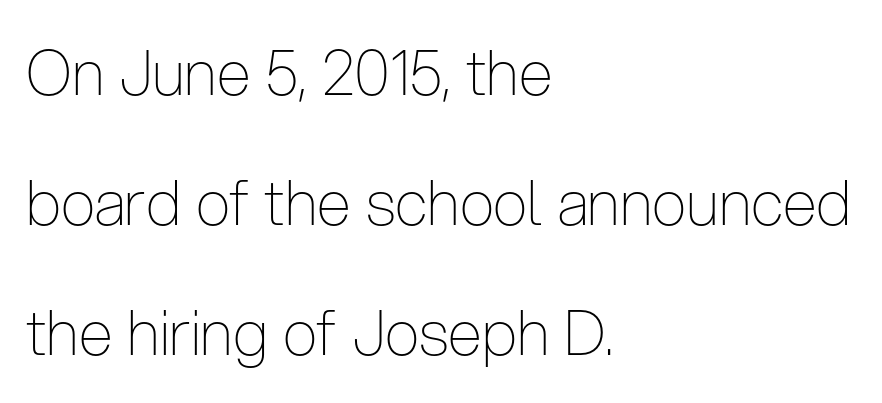
The image shows 62 px thin, condensed sans-serif type, upright; set left-aligned, loose line spacing (2.1x), normal letter spacing, not underlined; low stroke contrast and a medium x-height.
